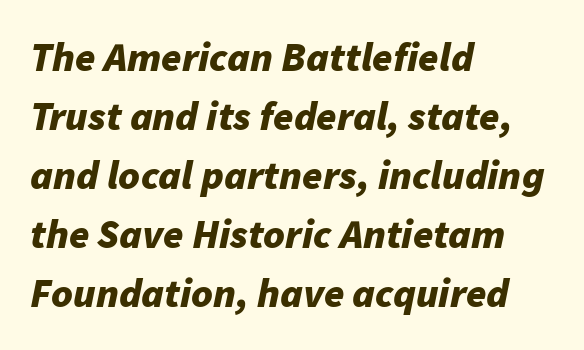
This rendering features lettering with no underline. How heavy is the stroke? Heavy — this is a bold. Successive baselines arrive at the customary interval. In CSS terms this would be text-align: left.
